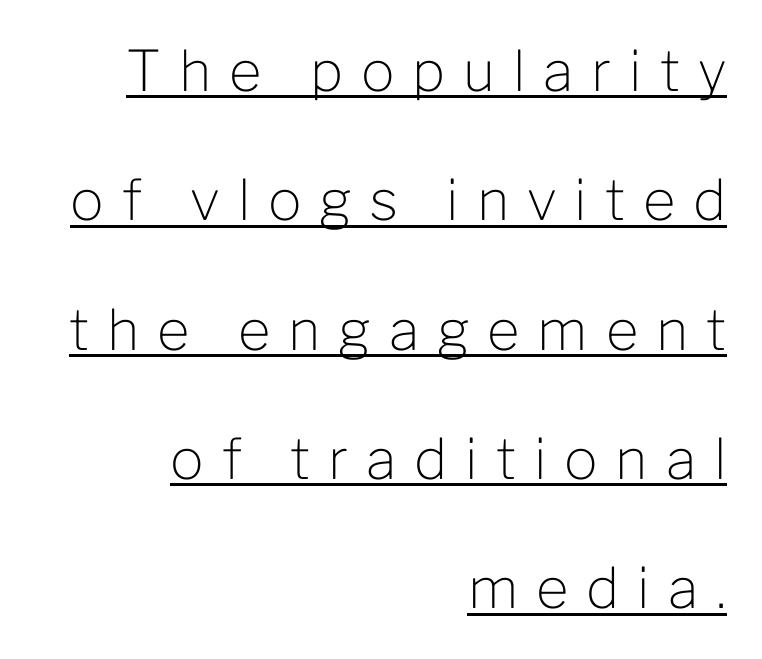
The image shows 56 px light sans-serif type, upright; set right-aligned, loose line spacing (2.31x), unusually wide letter spacing (+0.32 em), underlined; low stroke contrast and a medium x-height.
